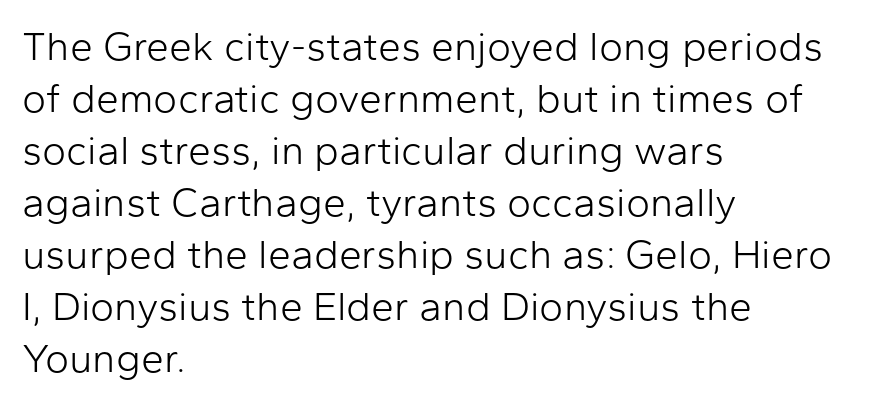
The image shows 41 px light sans-serif type, upright; set left-aligned, normal line spacing (1.27x), normal letter spacing, not underlined; low stroke contrast and a medium x-height.
